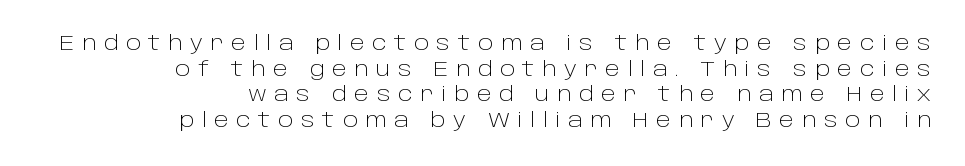
{"italic": "no", "bold": "no", "underline": "no", "align": "right", "line_spacing": "normal", "line_spacing_ratio": 1.28, "letter_spacing": "wide", "letter_spacing_em": 0.38, "glyph_px": 20}
